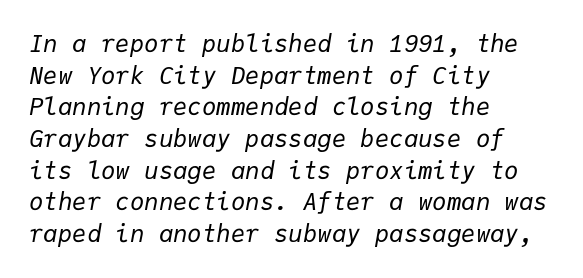
Q: Is the text bold? A: No.
Q: Is the text italic (slanted)? A: Yes, it leans right by about 9 degrees.
Q: Is the text underlined? A: No.
Q: How is the paragraph aligned? A: Left-aligned.
Q: Is the spacing between letters normal or unusually wide? A: Normal.
Q: Is the spacing between lines tight, normal or loose? A: Normal.
